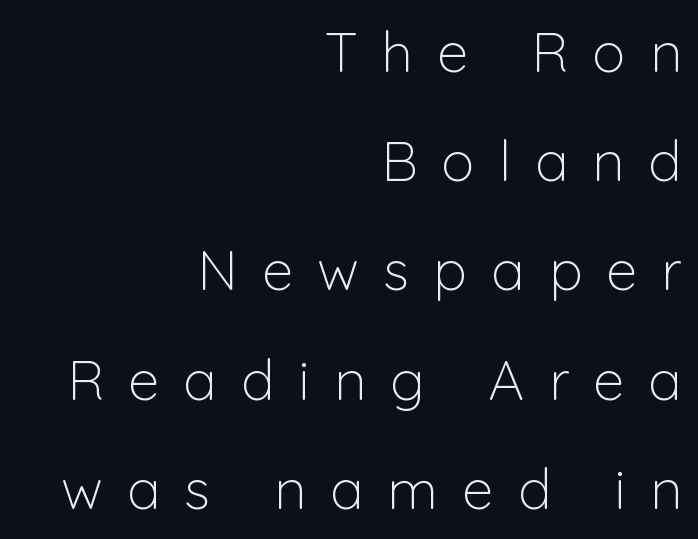
{"serif": "no", "italic": "no", "bold": "no", "weight": "light", "width": "normal", "stroke_contrast": "low", "x_height": "medium", "monospaced": "no", "underline": "no", "align": "right", "line_spacing": "loose", "line_spacing_ratio": 1.95, "letter_spacing": "wide", "letter_spacing_em": 0.43, "glyph_px": 56}
